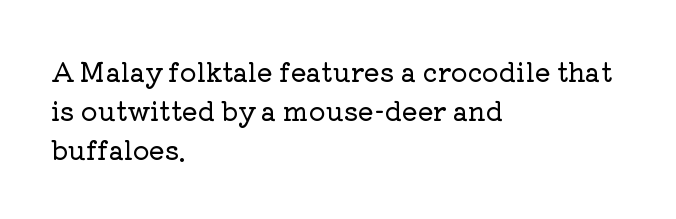
{"italic": "no", "underline": "no", "align": "left", "line_spacing": "normal", "line_spacing_ratio": 1.5, "letter_spacing": "normal", "letter_spacing_em": 0.0, "glyph_px": 26}
